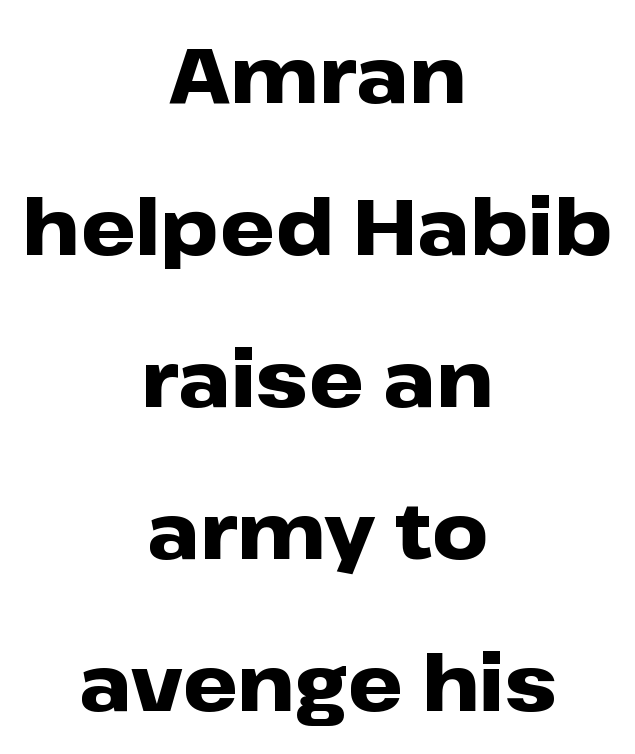
Q: Is the text bold? A: Yes.
Q: Is the text italic (slanted)? A: No, it is upright.
Q: Is the typeface a serif or a sans-serif typeface? A: Sans-serif.
Q: Is the text underlined? A: No.
Q: How is the paragraph aligned? A: Centered.
Q: Is the spacing between letters normal or unusually wide? A: Normal.
Q: Is the spacing between lines tight, normal or loose? A: Loose.
Q: Width (condensed, normal, or wide)? A: Wide.
Q: Stroke contrast? A: Low.
Q: x-height? A: Medium.
Q: Monospaced? A: No.
